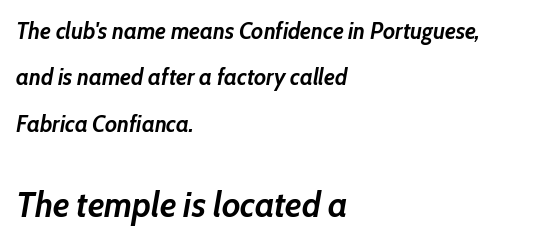
{"italic": "yes", "lean": "right", "slant_degrees": 10, "bold": "yes", "weight": "semibold", "width": "normal", "stroke_contrast": "low", "x_height": "medium", "monospaced": "no", "underline": "no", "align": "left", "line_spacing": "loose", "line_spacing_ratio": 2.02, "letter_spacing": "normal", "letter_spacing_em": 0.0, "larger_block": "second", "size_ratio": 1.52, "glyph_px": 35}
